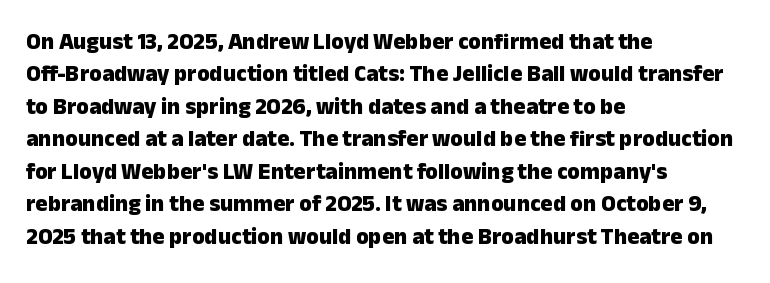
{"italic": "no", "bold": "yes", "underline": "no", "align": "left", "line_spacing": "normal", "line_spacing_ratio": 1.41, "letter_spacing": "normal", "letter_spacing_em": 0.0, "glyph_px": 23}
